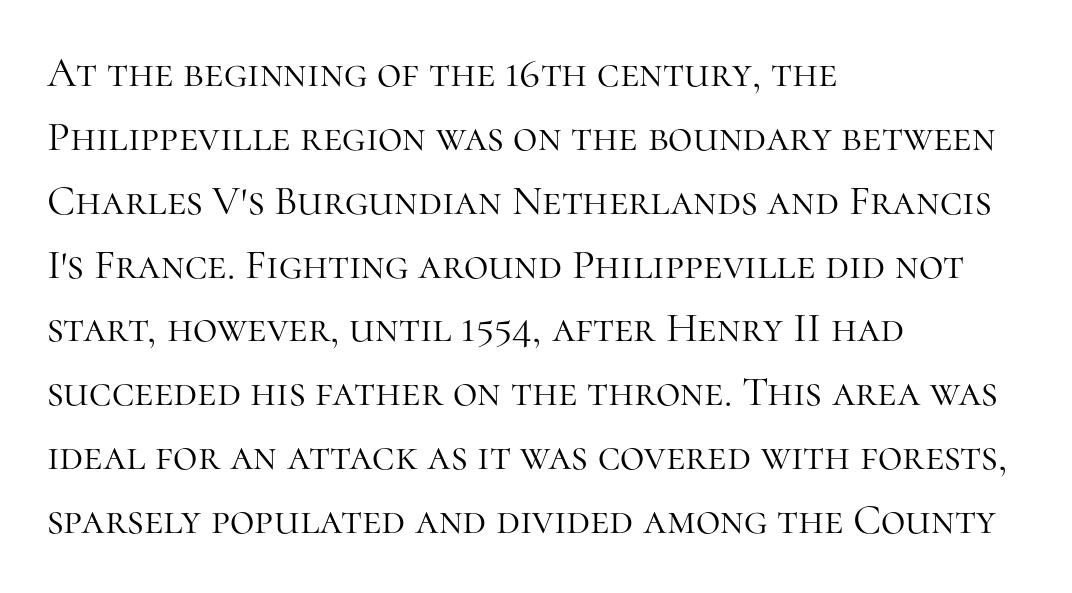
Q: Is the text bold? A: No.
Q: Is the text italic (slanted)? A: No, it is upright.
Q: Is the typeface a serif or a sans-serif typeface? A: Serif.
Q: Is the text underlined? A: No.
Q: How is the paragraph aligned? A: Left-aligned.
Q: Is the spacing between letters normal or unusually wide? A: Normal.
Q: Is the spacing between lines tight, normal or loose? A: Normal.
Q: Width (condensed, normal, or wide)? A: Normal.
Q: Stroke contrast? A: High.
Q: x-height? A: Medium.
Q: Monospaced? A: No.
